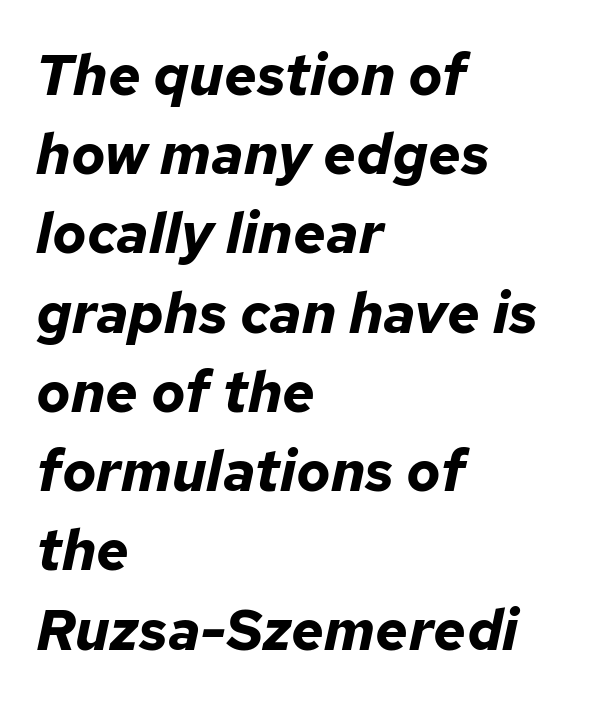
The passage shown is not underscored anywhere. Varying glyph widths throughout — classic text-font behaviour. Quick note: interline space is typical. The glyphs have the mass of a bold cut.
